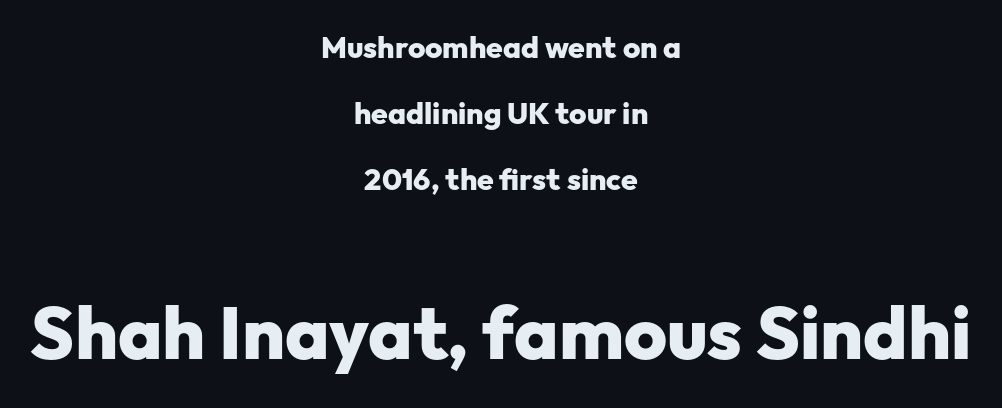
{"serif": "no", "italic": "no", "bold": "yes", "weight": "heavy", "width": "normal", "stroke_contrast": "low", "x_height": "medium", "monospaced": "no", "underline": "no", "align": "center", "line_spacing": "loose", "line_spacing_ratio": 2.2, "letter_spacing": "normal", "letter_spacing_em": 0.0, "larger_block": "second", "size_ratio": 2.47, "glyph_px": 74}
